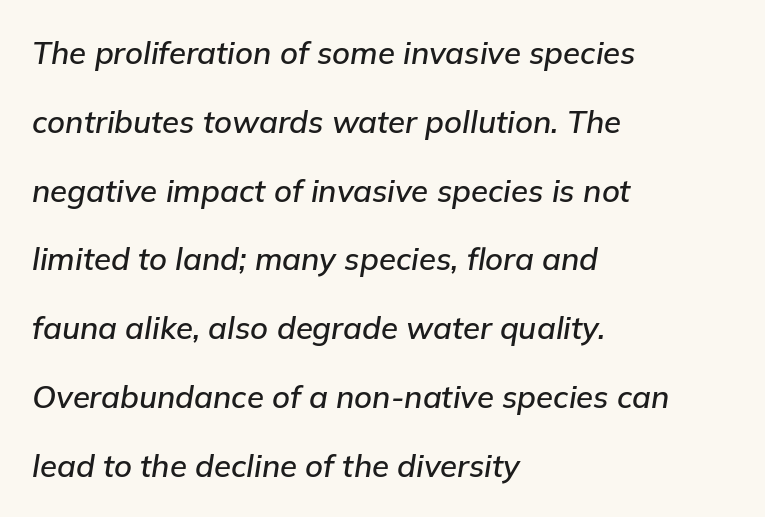
{"italic": "yes", "lean": "right", "slant_degrees": 9, "width": "normal", "stroke_contrast": "low", "x_height": "medium", "monospaced": "no", "underline": "no", "align": "left", "line_spacing": "loose", "line_spacing_ratio": 2.22, "letter_spacing": "normal", "letter_spacing_em": 0.0, "glyph_px": 31}
